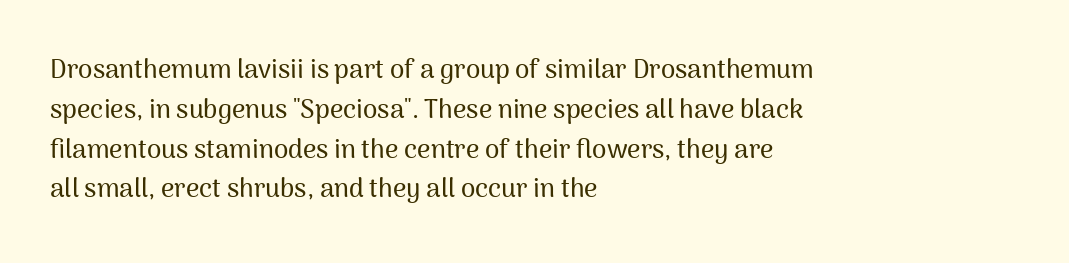
The image shows 26 px text type, upright; set left-aligned, normal line spacing (1.53x), normal letter spacing, not underlined.
